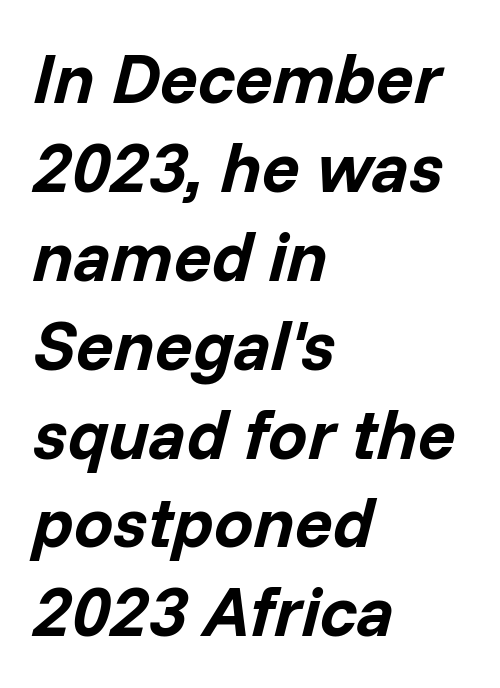
{"italic": "yes", "lean": "right", "slant_degrees": 14, "bold": "yes", "weight": "bold", "width": "normal", "stroke_contrast": "low", "x_height": "medium", "monospaced": "no", "underline": "no", "align": "left", "line_spacing": "normal", "line_spacing_ratio": 1.27, "letter_spacing": "normal", "letter_spacing_em": 0.0, "glyph_px": 70}
